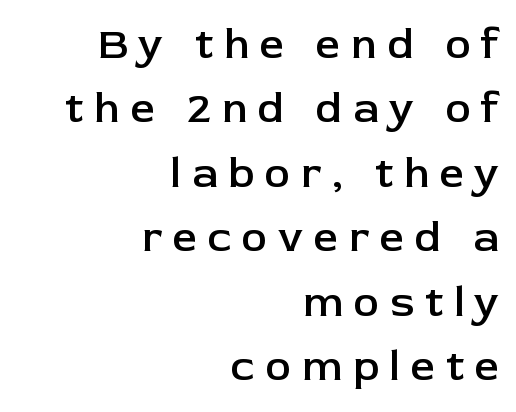
{"serif": "no", "italic": "no", "bold": "semi", "weight": "semibold", "width": "normal", "stroke_contrast": "low", "x_height": "medium", "monospaced": "no", "underline": "no", "align": "right", "line_spacing": "normal", "line_spacing_ratio": 1.5, "letter_spacing": "wide", "letter_spacing_em": 0.25, "glyph_px": 43}
